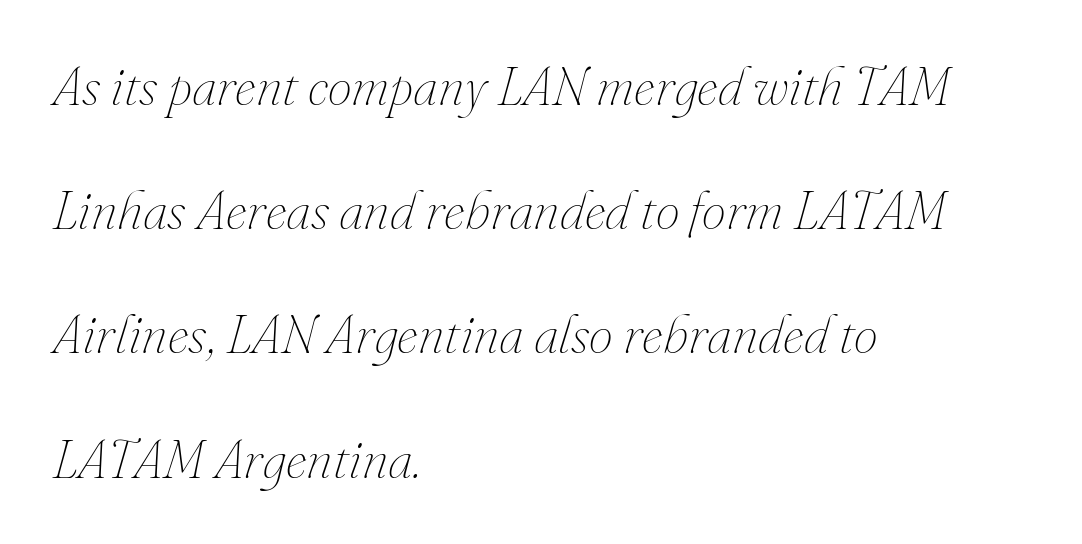
The image shows 54 px thin type, italic (leaning right); set left-aligned, loose line spacing (2.3x), normal letter spacing, not underlined; medium stroke contrast and a small x-height.
